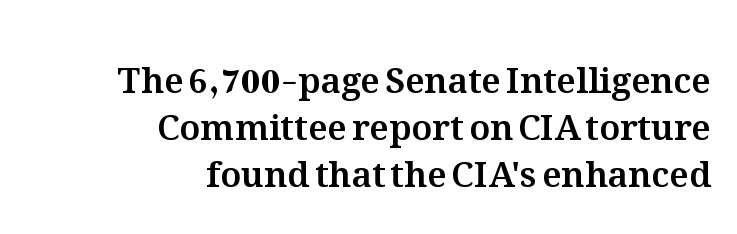
{"italic": "no", "width": "normal", "stroke_contrast": "medium", "x_height": "medium", "monospaced": "no", "underline": "no", "align": "right", "line_spacing": "normal", "line_spacing_ratio": 1.34, "letter_spacing": "normal", "letter_spacing_em": 0.0, "glyph_px": 35}
